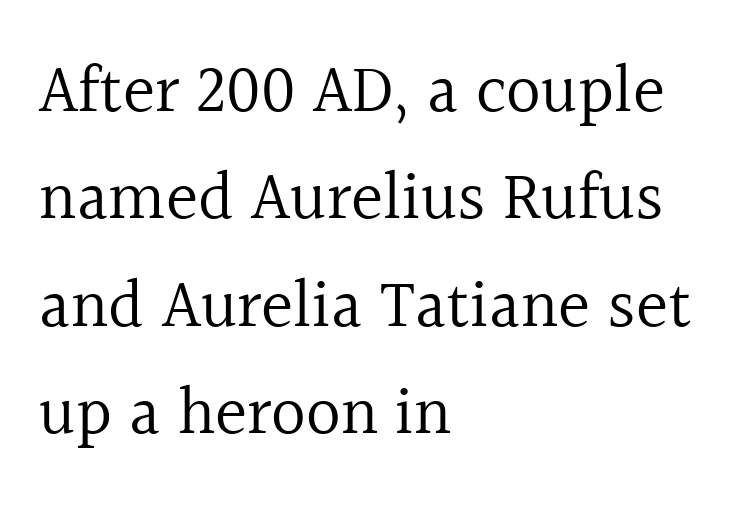
Q: Is the text bold? A: No.
Q: Is the text italic (slanted)? A: No, it is upright.
Q: Is the typeface a serif or a sans-serif typeface? A: Serif.
Q: Is the text underlined? A: No.
Q: How is the paragraph aligned? A: Left-aligned.
Q: Is the spacing between letters normal or unusually wide? A: Normal.
Q: Is the spacing between lines tight, normal or loose? A: Normal.
Q: Width (condensed, normal, or wide)? A: Normal.
Q: x-height? A: Medium.
Q: Monospaced? A: No.
